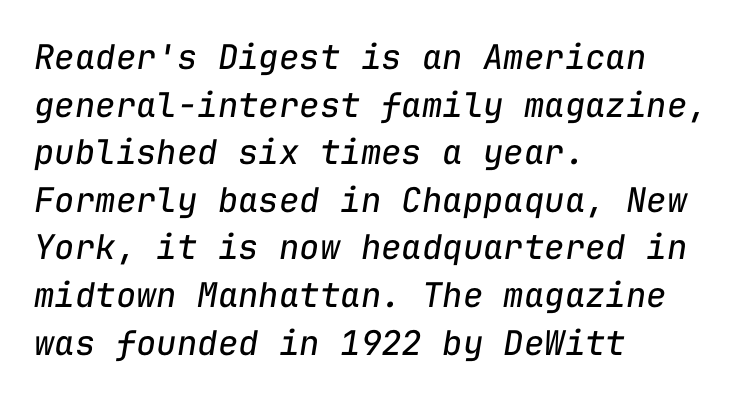
The image shows 34 px regular-weight type, italic (leaning right), monospaced; set left-aligned, normal line spacing (1.4x), normal letter spacing, not underlined; low stroke contrast and a medium x-height.
